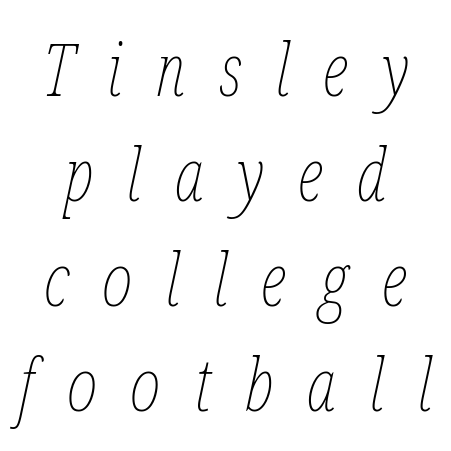
The lines sit at an ordinary, default distance from one another. Each stroke keeps to a modest, everyday thickness or less. Here the glyphs are tracked loosely, breaking word shapes into spaced letters. The font's italic variant was chosen for this text. Words float on clear page, feet unadorned. Varying glyph widths throughout — classic text-font behaviour.
